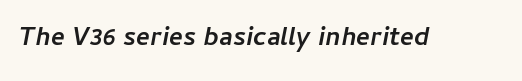
This is oblique type, the kind used for emphasis or titles. The face used here is rendered with its standard letterfit. Caption: bold face, heavy strokes. Only glyphs here, with clear space below each row.
